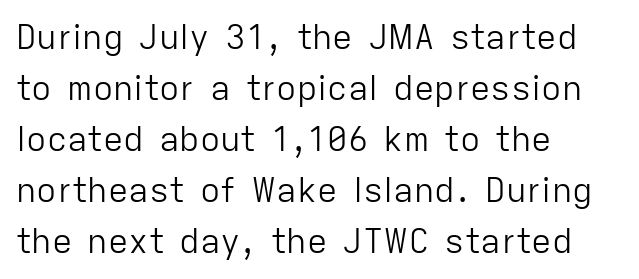
The image shows 34 px light sans-serif type, upright; set left-aligned, normal line spacing (1.5x), normal letter spacing, not underlined; low stroke contrast and a medium x-height.
